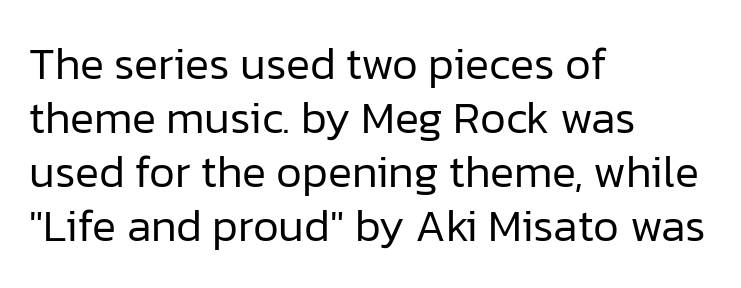
The image shows 45 px regular-weight sans-serif type, upright; set left-aligned, line spacing 1.2x, normal letter spacing, not underlined; low stroke contrast and a medium x-height.
